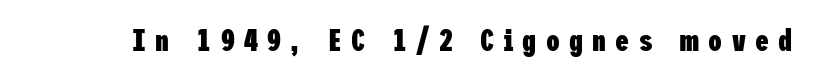
Q: Is the text bold? A: Yes.
Q: Is the text italic (slanted)? A: No, it is upright.
Q: Is the typeface a serif or a sans-serif typeface? A: Sans-serif.
Q: Is the text underlined? A: No.
Q: Is the spacing between letters normal or unusually wide? A: Unusually wide.
Q: Width (condensed, normal, or wide)? A: Condensed.
Q: Stroke contrast? A: Low.
Q: x-height? A: Medium.
